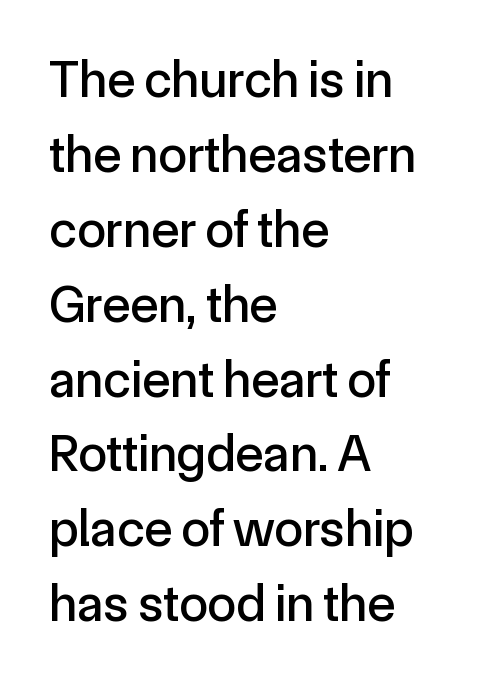
{"serif": "no", "italic": "no", "width": "normal", "x_height": "medium", "monospaced": "no", "underline": "no", "align": "left", "line_spacing": "normal", "line_spacing_ratio": 1.44, "letter_spacing": "normal", "letter_spacing_em": 0.0, "glyph_px": 52}
